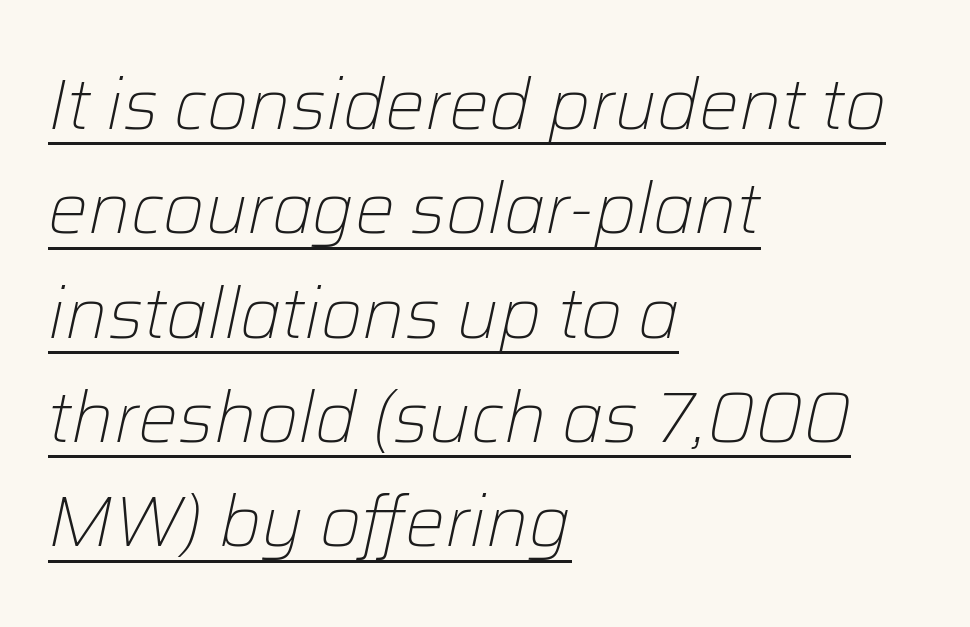
The image shows 71 px light type, italic (leaning right); set left-aligned, normal line spacing (1.47x), normal letter spacing, underlined; low stroke contrast and a medium x-height.
